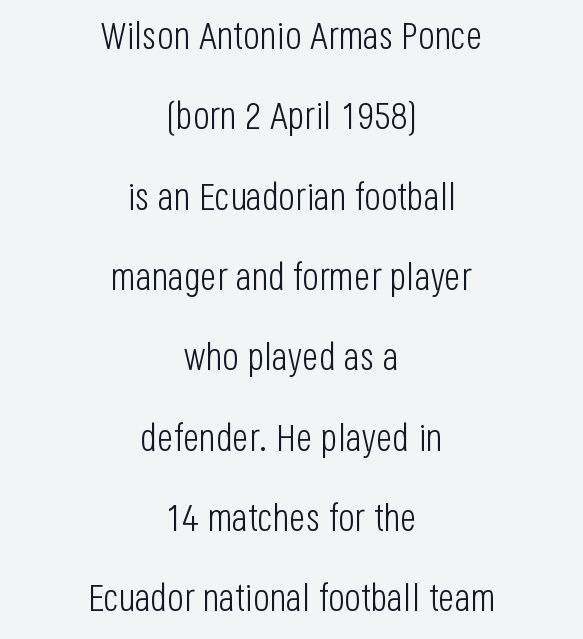
Q: Is the text bold? A: No.
Q: Is the text italic (slanted)? A: No, it is upright.
Q: Is the typeface a serif or a sans-serif typeface? A: Sans-serif.
Q: Is the text underlined? A: No.
Q: How is the paragraph aligned? A: Centered.
Q: Is the spacing between letters normal or unusually wide? A: Normal.
Q: Is the spacing between lines tight, normal or loose? A: Loose.
Q: Width (condensed, normal, or wide)? A: Condensed.
Q: Stroke contrast? A: Low.
Q: x-height? A: Large.
Q: Monospaced? A: No.
